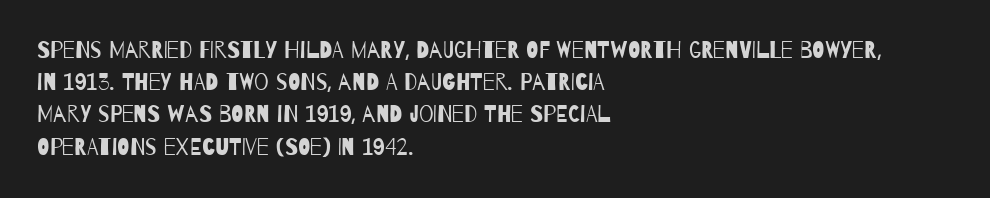
The line-height multiplier appears to be the usual default. The line texture is even and compact thanks to regular tracking. Compared with a typical body face, this is equally light or lighter still. The setting favours the left margin, as ordinary paragraphs usually do. The specimen omits any rule beneath the text block's lines.
